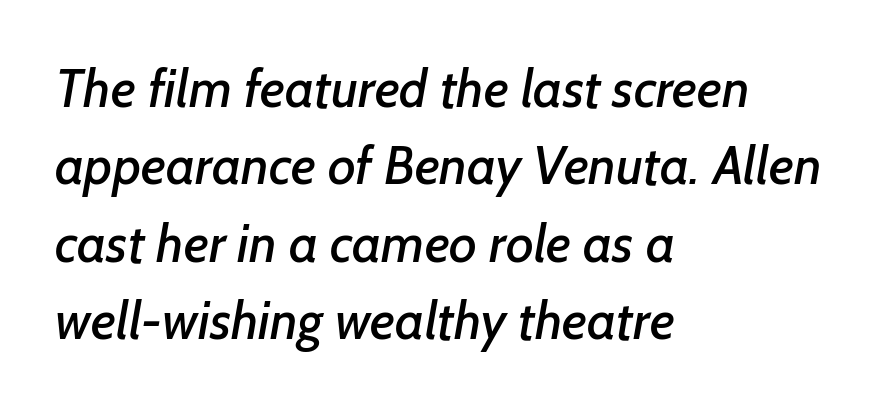
The image shows 53 px sans-serif type; set left-aligned, normal line spacing (1.46x), normal letter spacing, not underlined; low stroke contrast and a medium x-height.
